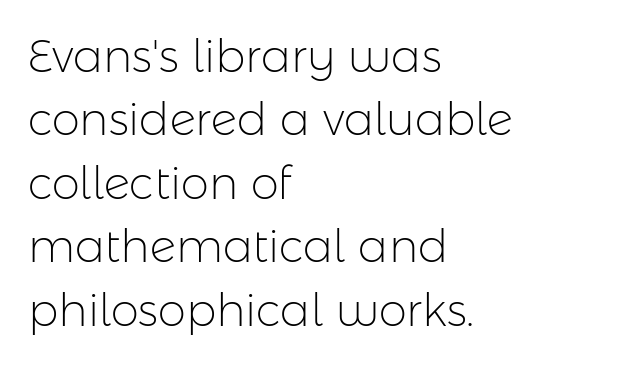
Q: Is the text bold? A: No.
Q: Is the text italic (slanted)? A: No, it is upright.
Q: Is the typeface a serif or a sans-serif typeface? A: Sans-serif.
Q: Is the text underlined? A: No.
Q: How is the paragraph aligned? A: Left-aligned.
Q: Is the spacing between letters normal or unusually wide? A: Normal.
Q: Is the spacing between lines tight, normal or loose? A: Normal.
Q: Width (condensed, normal, or wide)? A: Normal.
Q: Stroke contrast? A: Low.
Q: x-height? A: Medium.
Q: Monospaced? A: No.
